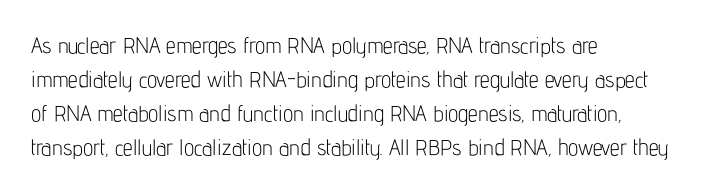
The image shows 22 px text type, upright; set left-aligned, normal line spacing (1.54x), normal letter spacing, not underlined.
